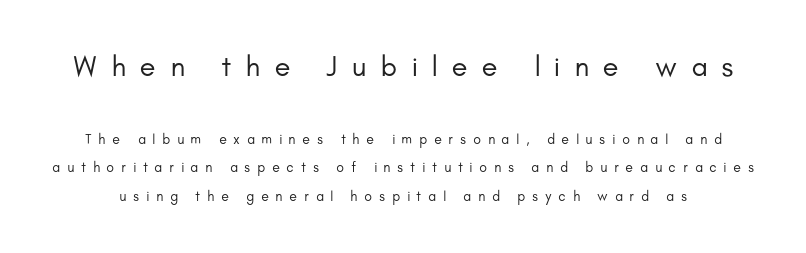
Each row of text sits above clean, open space. In terms of letterform style, serifs are entirely absent. Character size in the leading block exceeds that of the trailing block. Varying glyph widths throughout — classic text-font behaviour. Ordinary non-slanted type is in use.
